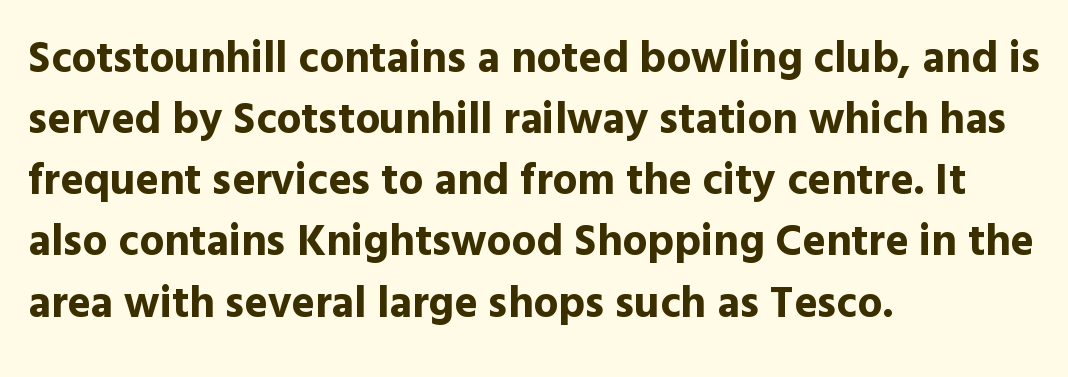
{"serif": "no", "italic": "no", "bold": "yes", "weight": "bold", "width": "normal", "x_height": "medium", "monospaced": "no", "underline": "no", "align": "left", "line_spacing": "normal", "line_spacing_ratio": 1.39, "letter_spacing": "normal", "letter_spacing_em": 0.0, "glyph_px": 44}
